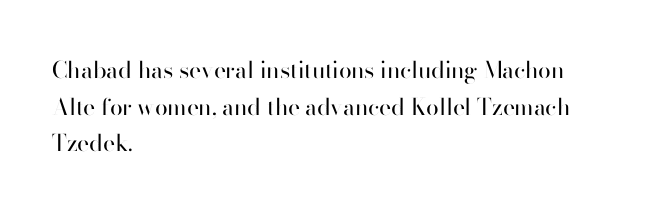
Q: Is the text bold? A: No.
Q: Is the text italic (slanted)? A: No, it is upright.
Q: Is the text underlined? A: No.
Q: How is the paragraph aligned? A: Left-aligned.
Q: Is the spacing between letters normal or unusually wide? A: Normal.
Q: Is the spacing between lines tight, normal or loose? A: Normal.
